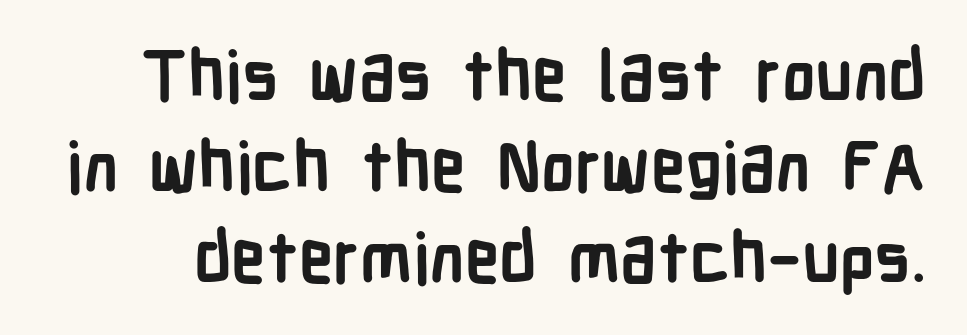
Q: Is the text bold? A: Yes.
Q: Is the text italic (slanted)? A: No, it is upright.
Q: Is the typeface a serif or a sans-serif typeface? A: Sans-serif.
Q: Is the text underlined? A: No.
Q: Is the spacing between letters normal or unusually wide? A: Normal.
Q: Is the spacing between lines tight, normal or loose? A: Normal.
Q: Width (condensed, normal, or wide)? A: Condensed.
Q: Stroke contrast? A: Low.
Q: x-height? A: Medium.
Q: Monospaced? A: No.
